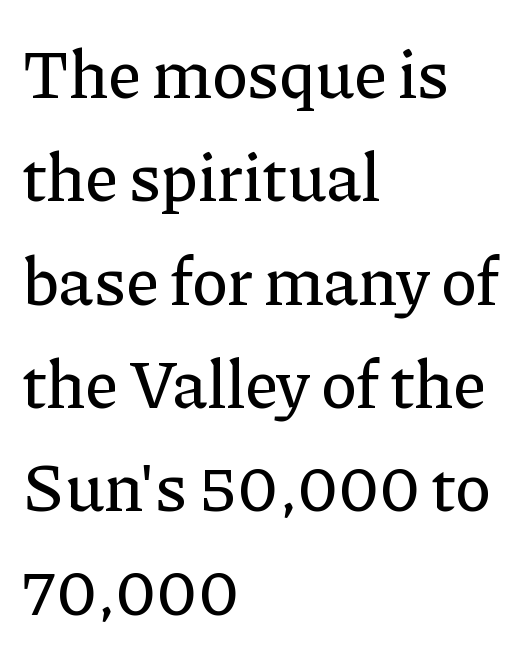
{"serif": "yes", "italic": "no", "width": "normal", "stroke_contrast": "low", "x_height": "medium", "monospaced": "no", "underline": "no", "align": "left", "line_spacing": "normal", "line_spacing_ratio": 1.52, "letter_spacing": "normal", "letter_spacing_em": 0.0, "glyph_px": 68}
